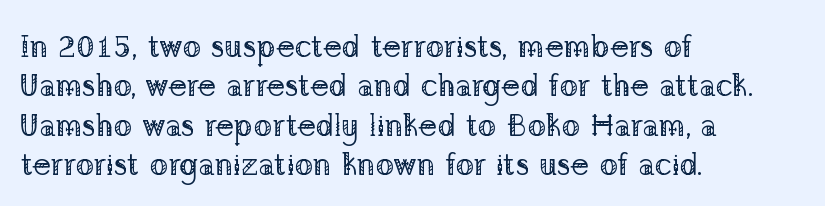
Q: Is the text bold? A: No.
Q: Is the text italic (slanted)? A: No, it is upright.
Q: Is the typeface a serif or a sans-serif typeface? A: Serif.
Q: Is the text underlined? A: No.
Q: How is the paragraph aligned? A: Left-aligned.
Q: Is the spacing between letters normal or unusually wide? A: Normal.
Q: Is the spacing between lines tight, normal or loose? A: Normal.
Q: Width (condensed, normal, or wide)? A: Normal.
Q: Stroke contrast? A: Low.
Q: x-height? A: Medium.
Q: Monospaced? A: No.
